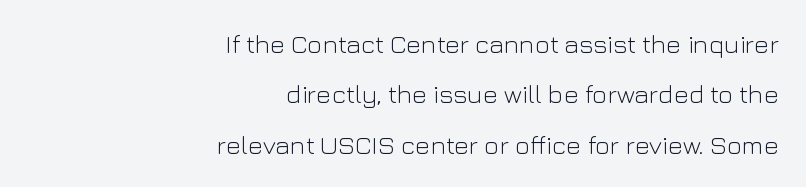
{"italic": "no", "bold": "no", "underline": "no", "align": "right", "line_spacing": "loose", "line_spacing_ratio": 1.94, "letter_spacing": "normal", "letter_spacing_em": 0.0, "glyph_px": 26}
